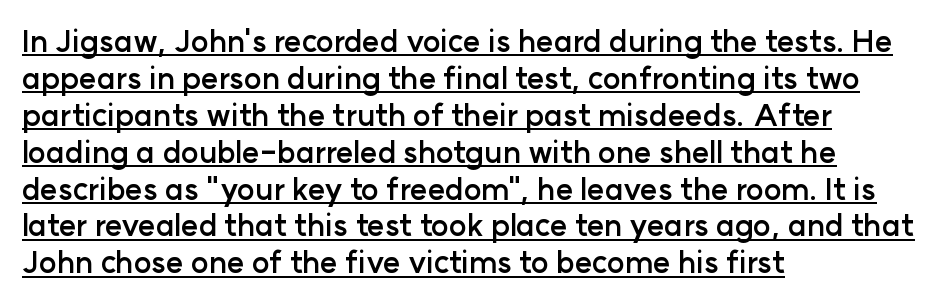
Q: Is the text bold? A: Yes.
Q: Is the text italic (slanted)? A: No, it is upright.
Q: Is the typeface a serif or a sans-serif typeface? A: Sans-serif.
Q: Is the text underlined? A: Yes.
Q: How is the paragraph aligned? A: Left-aligned.
Q: Is the spacing between letters normal or unusually wide? A: Normal.
Q: Width (condensed, normal, or wide)? A: Normal.
Q: Stroke contrast? A: Low.
Q: x-height? A: Medium.
Q: Monospaced? A: No.
